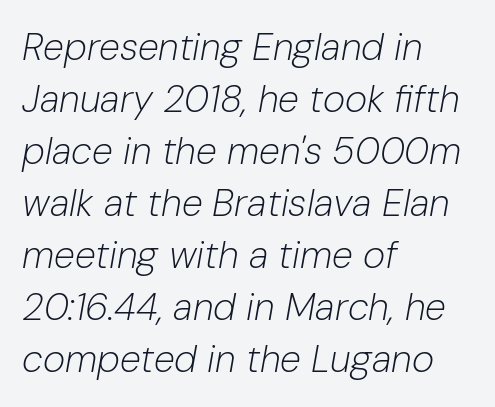
The image shows 38 px light type, italic (leaning right); set left-aligned, normal line spacing (1.37x), normal letter spacing, not underlined; low stroke contrast and a medium x-height.
